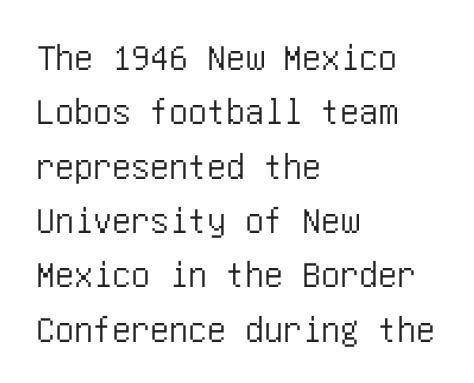
Quick note: underline off. These lines sit exactly where default settings would place them. Spacing between characters is what you'd get straight out of the box. If you drew a line through each stem, it would be perfectly vertical.
